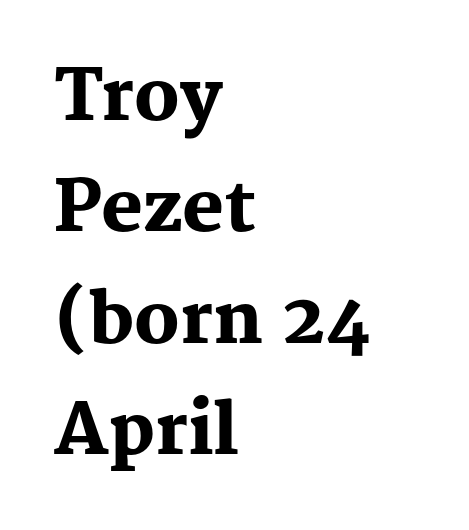
The characters look thick and weighty, a clear bold. Has an underline been added? It has not. Notice how the stems are strictly vertical — no italics here. This sample has the flowing, uneven cadence of proportional lettering.
